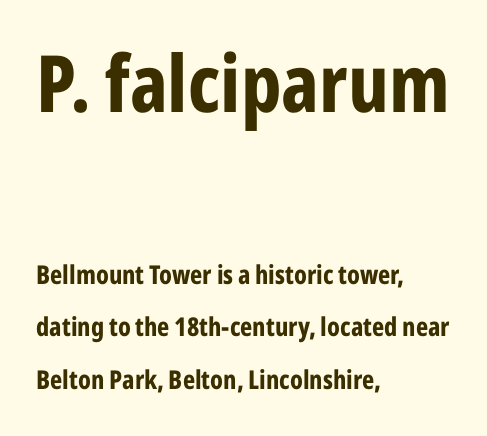
Leading is clearly above the norm, producing a sparse column. Posture: straight, roman, zero tilt. In CSS terms this would be text-align: left. Whoever set this made the first block the dominant, larger element. A full-strength bold gives these letters their thick strokes.
